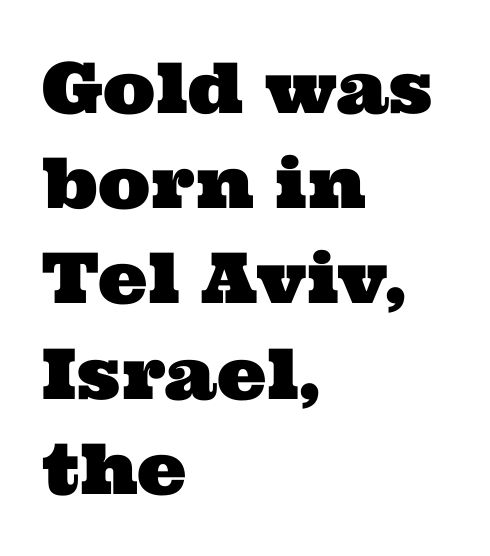
Think of a printed novel: that variable character pitch is what you see here. To sum up the face: it has serifs. The rag falls on the right side of this text block. Regarding leading, the lines here are spaced in the standard way.
